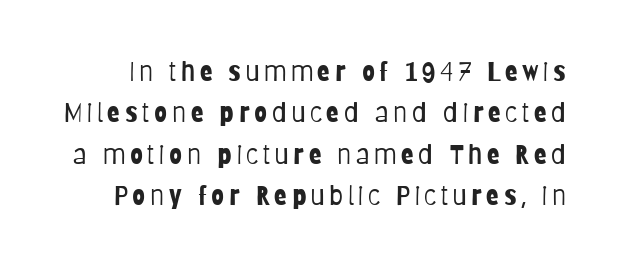
The axis of the letterforms is exactly vertical. Regarding leading, the lines here are spaced in the standard way. The baseline area is clear. The cut favours lightness, reaching ordinary text weight at its darkest.
